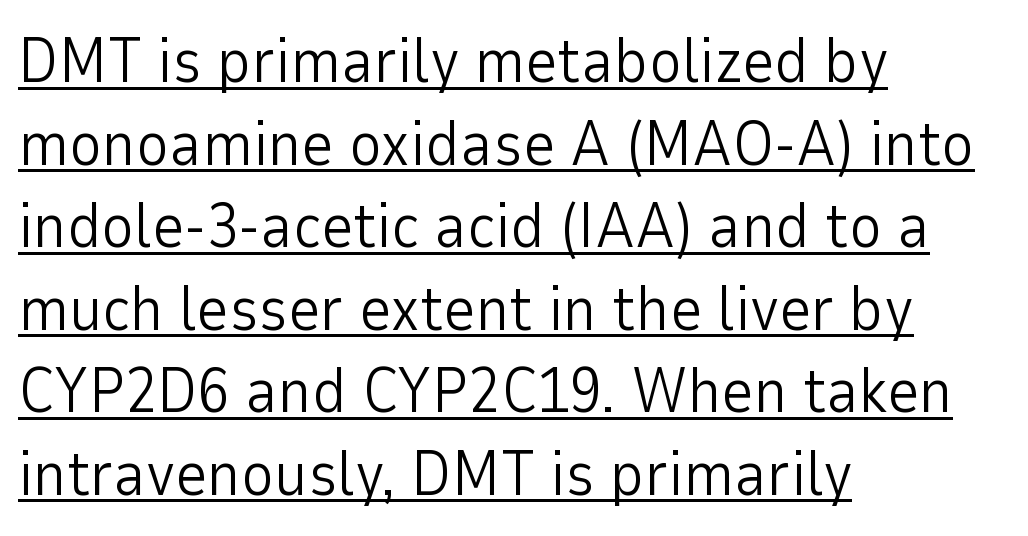
Q: Is the text bold? A: No.
Q: Is the text italic (slanted)? A: No, it is upright.
Q: Is the typeface a serif or a sans-serif typeface? A: Sans-serif.
Q: Is the text underlined? A: Yes.
Q: How is the paragraph aligned? A: Left-aligned.
Q: Is the spacing between letters normal or unusually wide? A: Normal.
Q: Is the spacing between lines tight, normal or loose? A: Normal.
Q: Width (condensed, normal, or wide)? A: Normal.
Q: Stroke contrast? A: Low.
Q: x-height? A: Medium.
Q: Monospaced? A: No.
